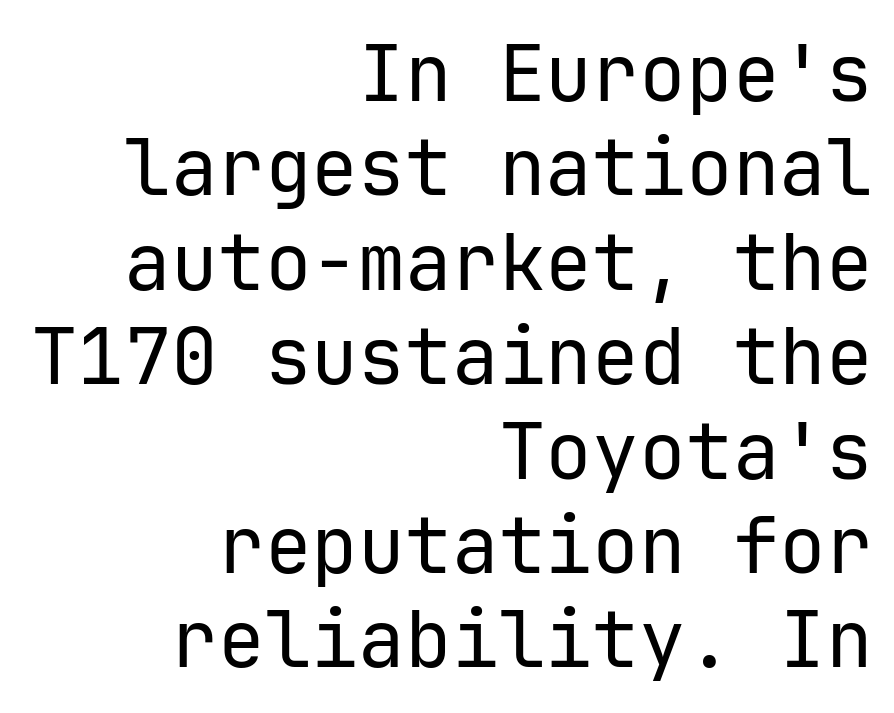
Vertical stems look standard width or narrower in stroke. The words here are not underlined. These lines are composed in type without serifs. Monospaced: the letters line up in strict vertical columns. Here the glyphs are tracked normally, forming tight word shapes. Notice how the passage keeps a crisp vertical edge on the right only.
